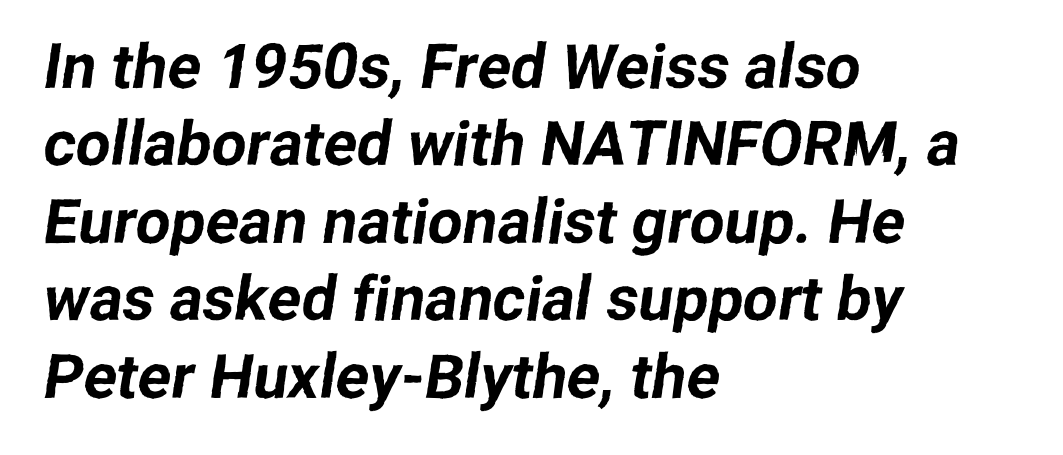
The image shows 62 px sans-serif type; set left-aligned, normal line spacing (1.25x), normal letter spacing, not underlined; low stroke contrast and a medium x-height.
